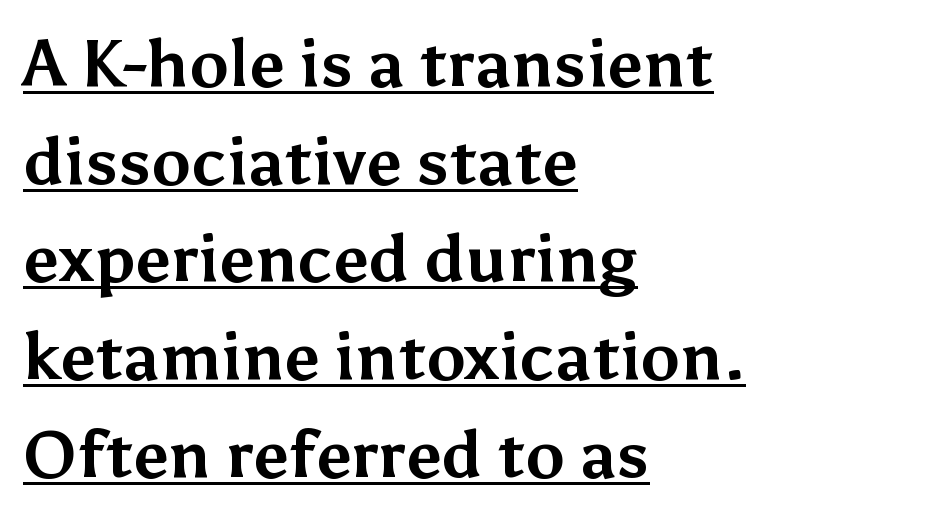
Summary of weight: heavy, a full bold. Glance below the letters and you will spot a drawn line. Quick note: not italic, upright. Reading down the column, the eye jumps a familiar distance to each next line.
